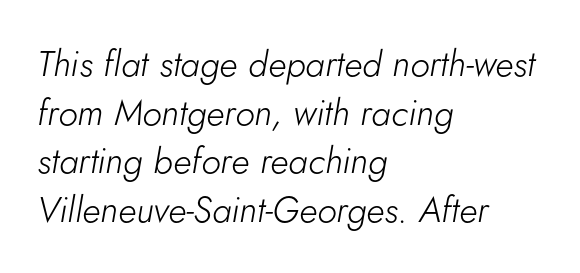
The lines are quadded left. Style check: oblique. Glyph-to-glyph distance matches everyday printed text. These lines are rendered in a variable-pitch font. The typesetting does not lean heavy: it is not bold. Underline: absent.
